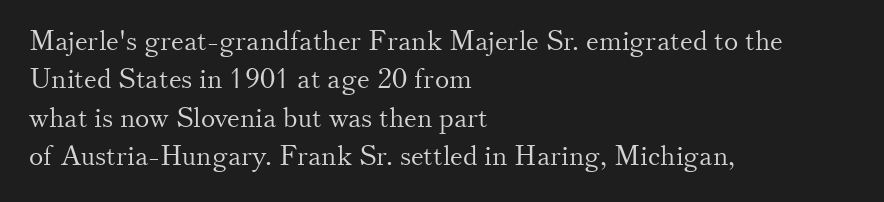
{"italic": "no", "bold": "no", "underline": "no", "align": "left", "line_spacing": "normal", "line_spacing_ratio": 1.42, "letter_spacing": "normal", "letter_spacing_em": 0.0, "glyph_px": 27}
